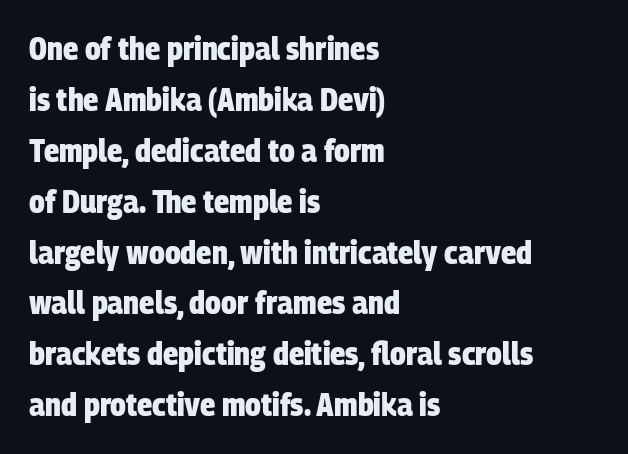
{"serif": "no", "bold": "yes", "weight": "heavy", "width": "condensed", "stroke_contrast": "low", "x_height": "large", "monospaced": "no", "underline": "no", "align": "left", "line_spacing": "normal", "line_spacing_ratio": 1.59, "letter_spacing": "normal", "letter_spacing_em": 0.0, "glyph_px": 32}
